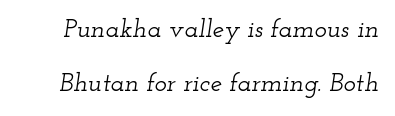
{"italic": "yes", "lean": "right", "slant_degrees": 12, "underline": "no", "line_spacing": "loose", "line_spacing_ratio": 2.08, "letter_spacing": "normal", "letter_spacing_em": 0.0, "glyph_px": 26}
